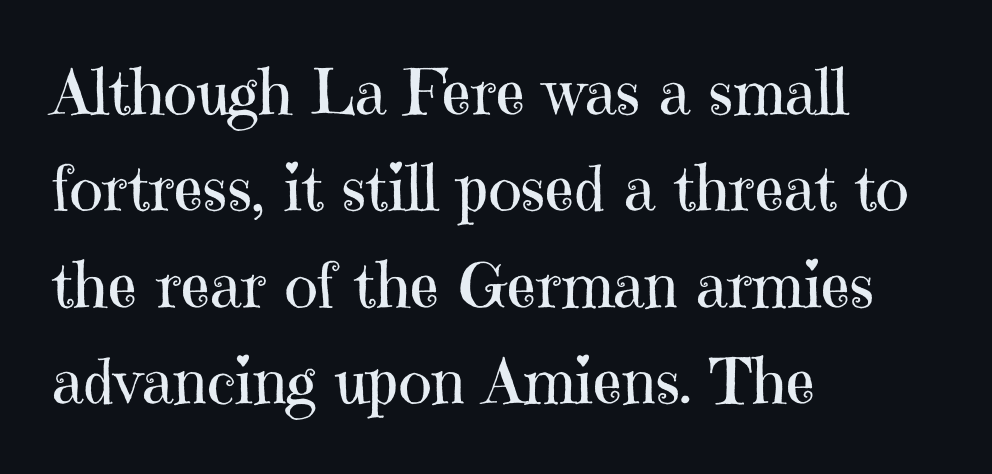
{"serif": "yes", "italic": "no", "bold": "no", "weight": "regular", "width": "normal", "stroke_contrast": "high", "x_height": "medium", "monospaced": "no", "underline": "no", "align": "left", "line_spacing": "normal", "line_spacing_ratio": 1.53, "letter_spacing": "normal", "letter_spacing_em": 0.0, "glyph_px": 63}
